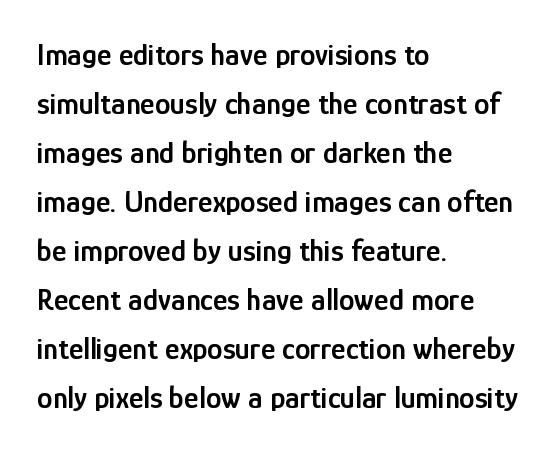
Firm but not heavy-handed strokes: this text is semibold. Which margin do the lines hug? The left one — the right edge is uneven. Is this a fixed-width face? No — the glyphs have proportional, varying widths. Examine the stroke ends and you'll find no serifs. Honestly, there is no underline to notice here at all.
